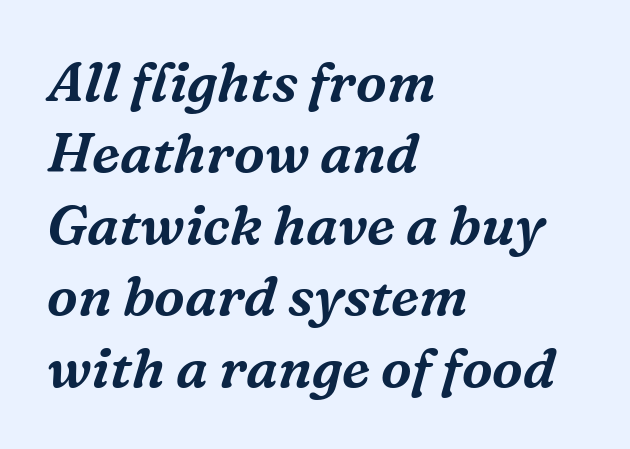
Q: Is the text italic (slanted)? A: Yes, it leans right by about 16 degrees.
Q: Is the typeface a serif or a sans-serif typeface? A: Serif.
Q: Is the text underlined? A: No.
Q: How is the paragraph aligned? A: Left-aligned.
Q: Is the spacing between letters normal or unusually wide? A: Normal.
Q: Is the spacing between lines tight, normal or loose? A: Normal.
Q: Width (condensed, normal, or wide)? A: Normal.
Q: Stroke contrast? A: Medium.
Q: x-height? A: Medium.
Q: Monospaced? A: No.
